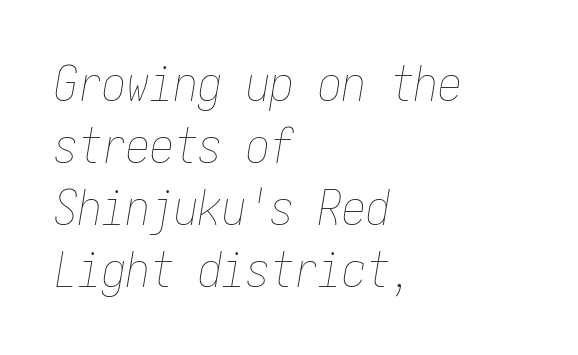
The image shows 48 px thin, condensed type, italic (leaning right); set left-aligned, normal line spacing (1.29x), normal letter spacing, not underlined; low stroke contrast and a medium x-height.
